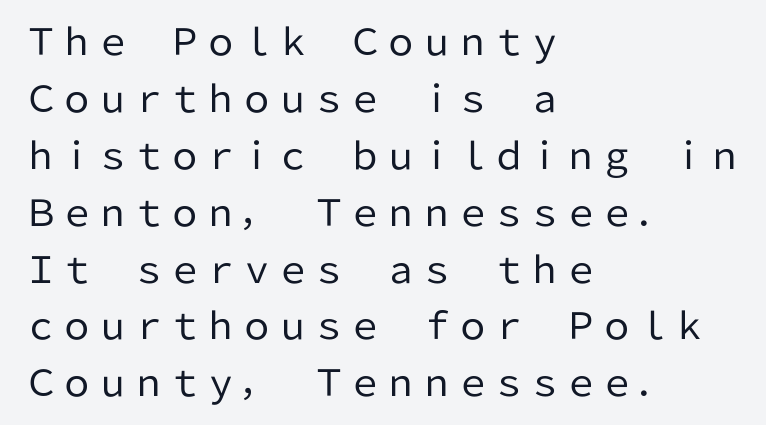
{"serif": "no", "italic": "no", "bold": "no", "weight": "regular", "width": "normal", "stroke_contrast": "low", "x_height": "medium", "monospaced": "no", "underline": "no", "align": "left", "line_spacing": "normal", "line_spacing_ratio": 1.58, "letter_spacing": "normal", "letter_spacing_em": 0.0, "glyph_px": 36}
